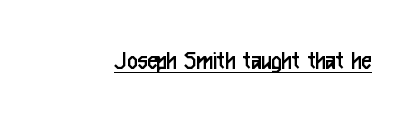
The image shows 28 px regular-weight, condensed sans-serif type, upright; set normal letter spacing, underlined; low stroke contrast and a medium x-height.
